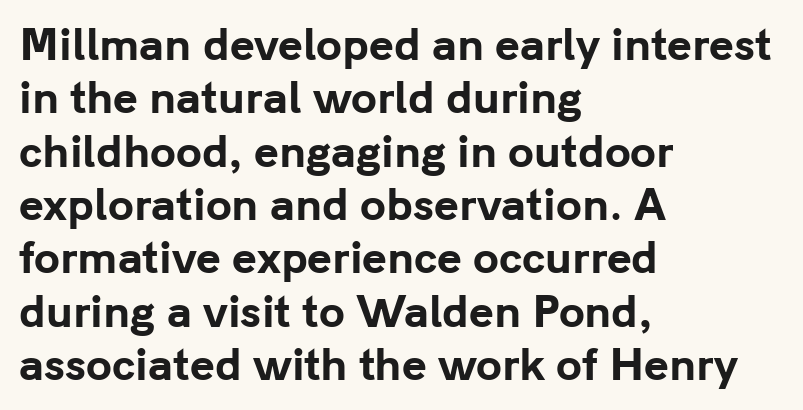
Short note: letters normally spaced. Is this a fixed-width face? No — the glyphs have proportional, varying widths. Interline gaps are of average width in this sample. Does the type have serifs? No, each stem ends abruptly. The letters stand upright; this is a roman face. The sample has been set heavy, in full bold.
